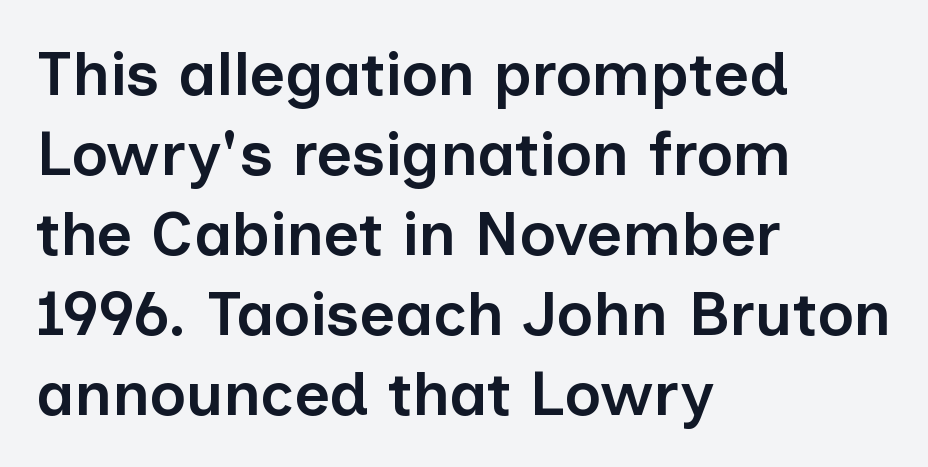
Q: Is the text bold? A: Semi-bold.
Q: Is the text italic (slanted)? A: No, it is upright.
Q: Is the typeface a serif or a sans-serif typeface? A: Sans-serif.
Q: Is the text underlined? A: No.
Q: How is the paragraph aligned? A: Left-aligned.
Q: Is the spacing between letters normal or unusually wide? A: Normal.
Q: Is the spacing between lines tight, normal or loose? A: Normal.
Q: Width (condensed, normal, or wide)? A: Normal.
Q: Stroke contrast? A: Low.
Q: x-height? A: Medium.
Q: Monospaced? A: No.
